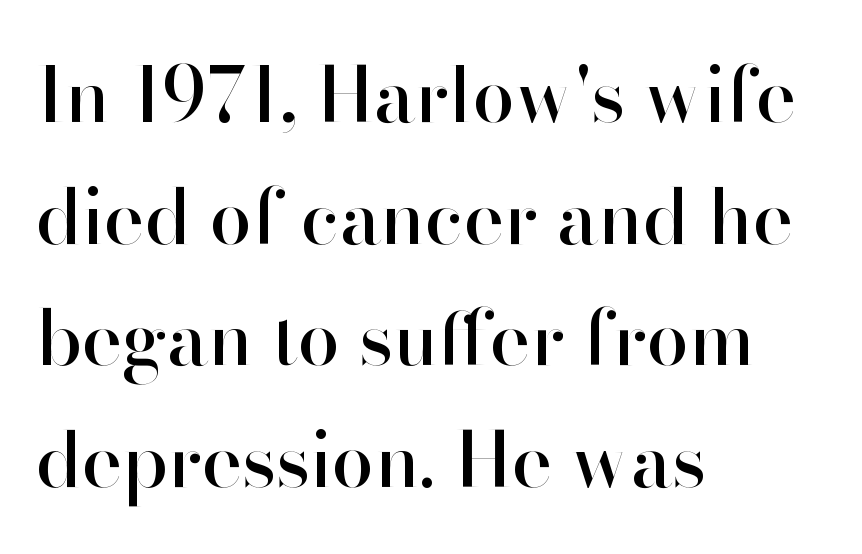
Q: Is the text italic (slanted)? A: No, it is upright.
Q: Is the typeface a serif or a sans-serif typeface? A: Sans-serif.
Q: Is the text underlined? A: No.
Q: How is the paragraph aligned? A: Left-aligned.
Q: Is the spacing between letters normal or unusually wide? A: Normal.
Q: Is the spacing between lines tight, normal or loose? A: Normal.
Q: Width (condensed, normal, or wide)? A: Normal.
Q: Stroke contrast? A: High.
Q: x-height? A: Small.
Q: Monospaced? A: No.
